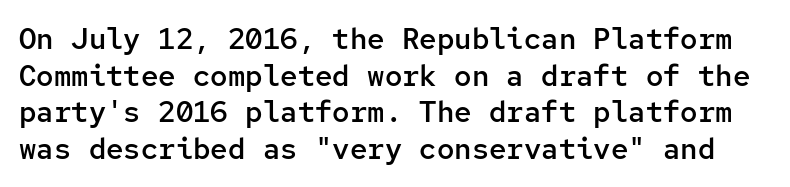
Q: Is the text bold? A: Semi-bold.
Q: Is the text italic (slanted)? A: No, it is upright.
Q: Is the typeface a serif or a sans-serif typeface? A: Sans-serif.
Q: Is the text underlined? A: No.
Q: Is the spacing between letters normal or unusually wide? A: Normal.
Q: Is the spacing between lines tight, normal or loose? A: Normal.
Q: Width (condensed, normal, or wide)? A: Normal.
Q: Stroke contrast? A: Low.
Q: x-height? A: Medium.
Q: Monospaced? A: Yes.
